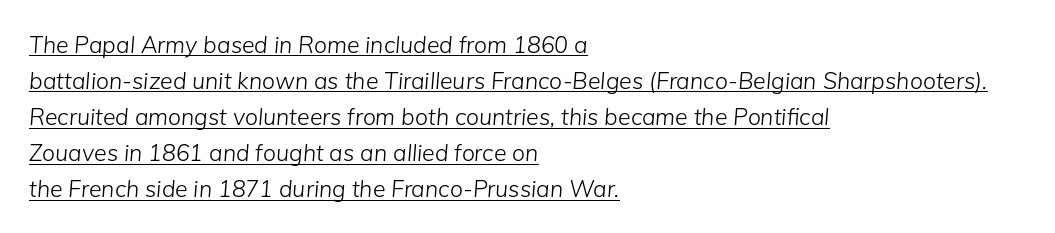
{"italic": "yes", "lean": "right", "slant_degrees": 5, "bold": "no", "underline": "yes", "align": "left", "line_spacing": "normal", "line_spacing_ratio": 1.57, "letter_spacing": "normal", "letter_spacing_em": 0.0, "glyph_px": 23}
